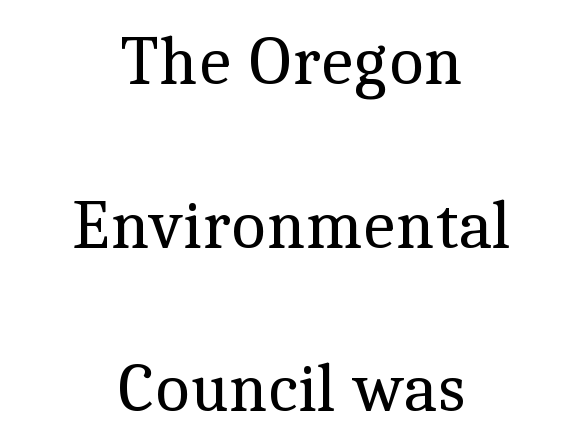
Q: Is the text bold? A: No.
Q: Is the text italic (slanted)? A: No, it is upright.
Q: Is the typeface a serif or a sans-serif typeface? A: Serif.
Q: Is the text underlined? A: No.
Q: How is the paragraph aligned? A: Centered.
Q: Is the spacing between letters normal or unusually wide? A: Normal.
Q: Is the spacing between lines tight, normal or loose? A: Loose.
Q: Width (condensed, normal, or wide)? A: Normal.
Q: x-height? A: Medium.
Q: Monospaced? A: No.
